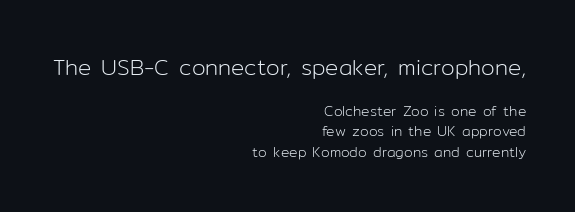
{"italic": "no", "bold": "no", "underline": "no", "align": "right", "line_spacing": "normal", "line_spacing_ratio": 1.46, "letter_spacing": "normal", "letter_spacing_em": 0.0, "larger_block": "first", "size_ratio": 1.57, "glyph_px": 22}
